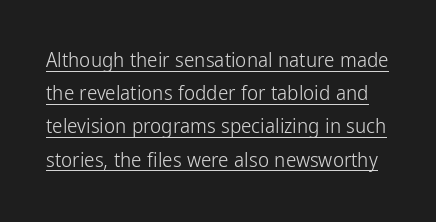
The image shows 21 px text type, upright; set normal line spacing (1.58x), normal letter spacing, underlined.
